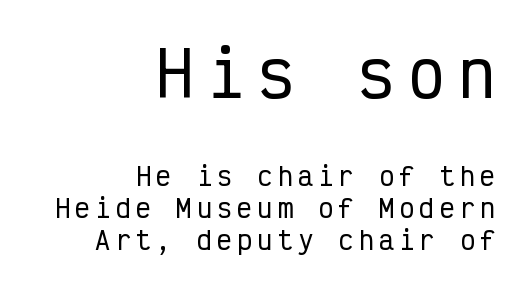
Size hierarchy here favors the leading block over the trailing one. This sample has the even, mechanical cadence of fixed-width lettering. Italic? Not at all — the glyphs are vertical. The text was rendered using a sans face with plain stroke endings. The baseline area is clear.
